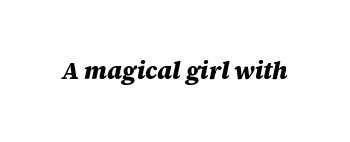
The image shows 24 px bold type, italic (leaning right); set normal letter spacing, not underlined.
